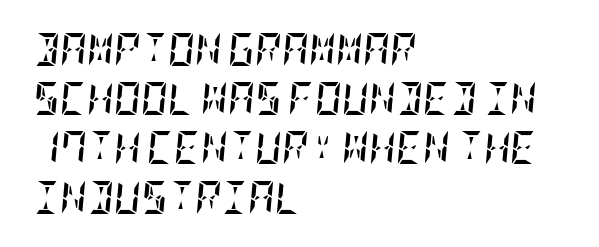
Q: Is the text bold? A: Yes.
Q: Is the text italic (slanted)? A: Yes, it leans right by about 5 degrees.
Q: Is the text underlined? A: No.
Q: How is the paragraph aligned? A: Left-aligned.
Q: Is the spacing between letters normal or unusually wide? A: Normal.
Q: Is the spacing between lines tight, normal or loose? A: Normal.
Q: Width (condensed, normal, or wide)? A: Condensed.
Q: Stroke contrast? A: Low.
Q: x-height? A: Large.
